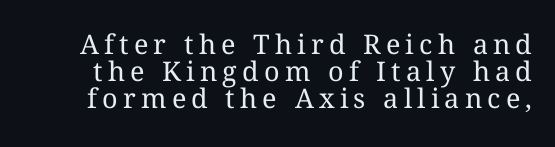
A typesetter would call this leading minimal, almost set solid. Has an underline been added? It has not. No italicization has been applied; the sample stays upright. The cut favours lightness, reaching ordinary text weight at its darkest.
